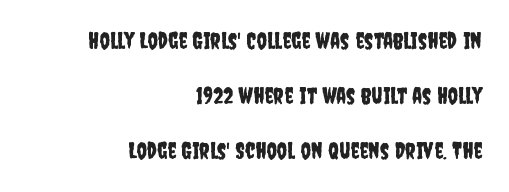
The letterforms sit shoulder to shoulder at normal distance. The ragged edge is on the left, which tells us the setting is flush right. The passage shown is not underscored anywhere. Ordinary non-slanted type is in use.
